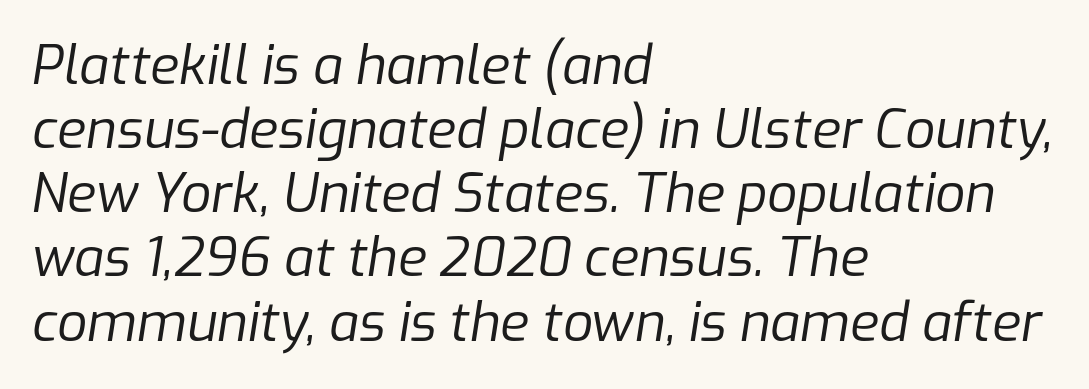
{"italic": "yes", "lean": "right", "slant_degrees": 9, "bold": "no", "weight": "regular", "width": "normal", "stroke_contrast": "low", "x_height": "medium", "monospaced": "no", "underline": "no", "align": "left", "line_spacing_ratio": 1.21, "letter_spacing": "normal", "letter_spacing_em": 0.0, "glyph_px": 53}
